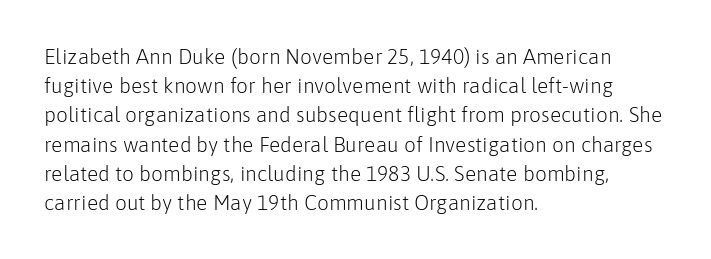
Q: Is the text bold? A: No.
Q: Is the text italic (slanted)? A: No, it is upright.
Q: Is the text underlined? A: No.
Q: How is the paragraph aligned? A: Left-aligned.
Q: Is the spacing between letters normal or unusually wide? A: Normal.
Q: Is the spacing between lines tight, normal or loose? A: Normal.
